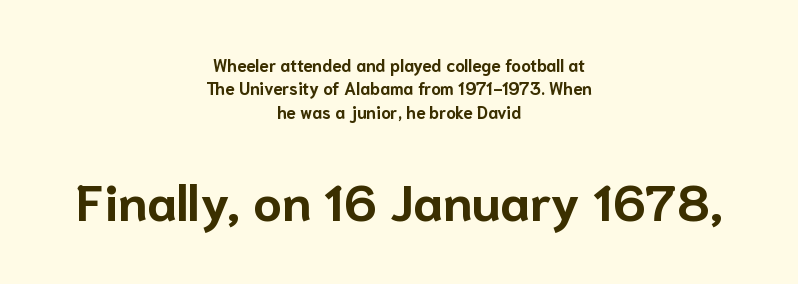
Q: Is the text bold? A: Yes.
Q: Is the text italic (slanted)? A: No, it is upright.
Q: Is the typeface a serif or a sans-serif typeface? A: Sans-serif.
Q: Is the text underlined? A: No.
Q: How is the paragraph aligned? A: Centered.
Q: Is the spacing between letters normal or unusually wide? A: Normal.
Q: Is the spacing between lines tight, normal or loose? A: Normal.
Q: Which block of text is set in a larger size, the first (top) or the second (bottom)? A: The second (bottom) one.
Q: Width (condensed, normal, or wide)? A: Normal.
Q: Stroke contrast? A: Low.
Q: x-height? A: Medium.
Q: Monospaced? A: No.
